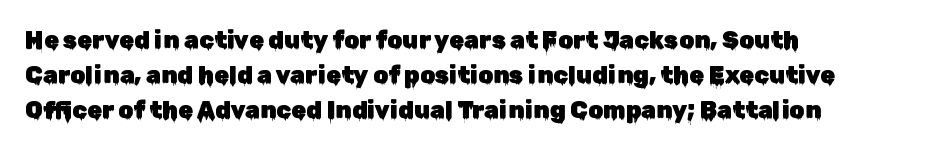
Style check: upright. The designer left line spacing at the default. Casual observation: everything's shoved over to the left. Tracking here is standard; glyphs follow each other at the usual distance. The foot of each line stays bare and open.
